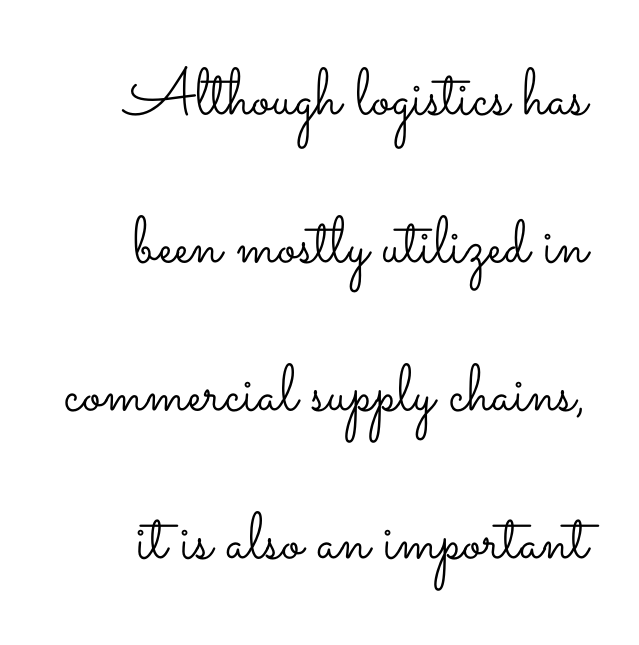
The image shows 66 px light, wide type; set right-aligned, loose line spacing (2.24x), normal letter spacing, not underlined; low stroke contrast and a small x-height.
